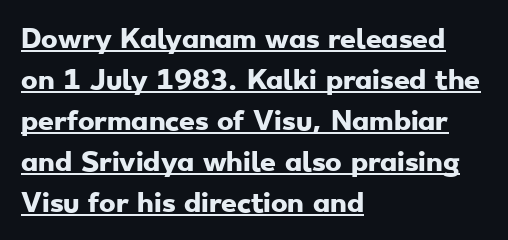
Q: Is the text bold? A: Yes.
Q: Is the text underlined? A: Yes.
Q: How is the paragraph aligned? A: Left-aligned.
Q: Is the spacing between letters normal or unusually wide? A: Normal.
Q: Is the spacing between lines tight, normal or loose? A: Normal.
